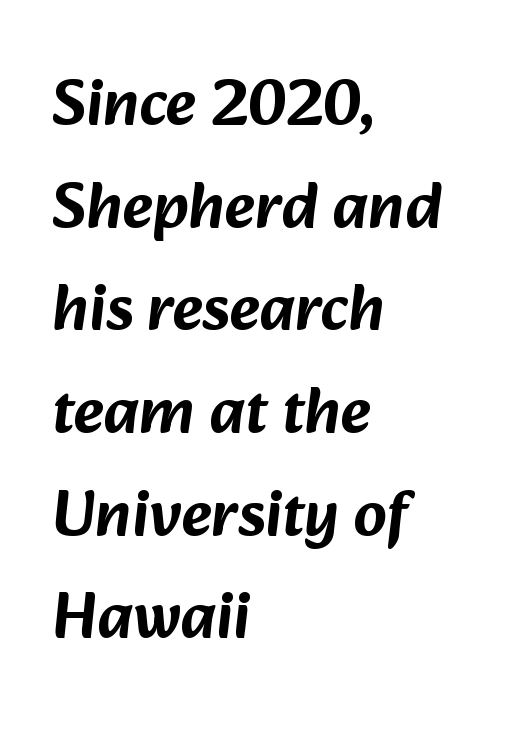
A typesetter would label this face a sans. The rendering uses natural spacing where letterforms have individual widths. The passage shown has conventional tracking throughout. Leading matches the norm, producing a regular column. Honestly, there is no underline to notice here at all. Reading down the block, your eye returns to a fixed left position each line.
